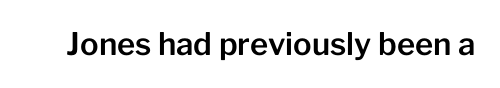
Q: Is the text italic (slanted)? A: No, it is upright.
Q: Is the typeface a serif or a sans-serif typeface? A: Sans-serif.
Q: Is the text underlined? A: No.
Q: Is the spacing between letters normal or unusually wide? A: Normal.
Q: Width (condensed, normal, or wide)? A: Normal.
Q: Stroke contrast? A: Low.
Q: x-height? A: Medium.
Q: Monospaced? A: No.
